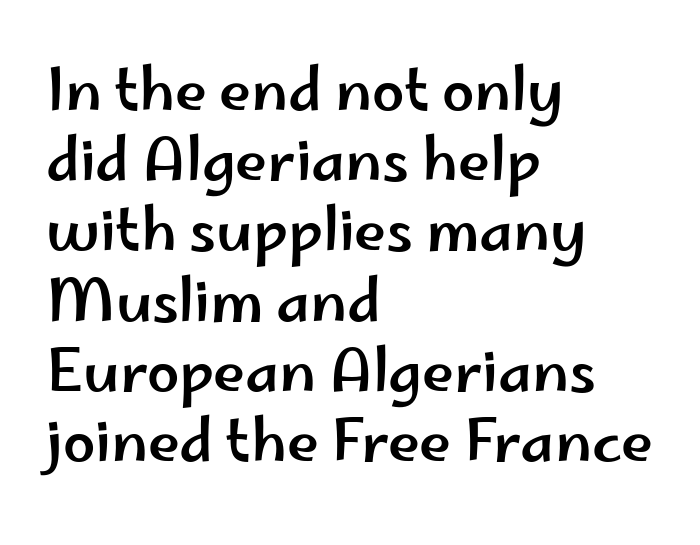
Q: Is the text italic (slanted)? A: No, it is upright.
Q: Is the typeface a serif or a sans-serif typeface? A: Sans-serif.
Q: Is the text underlined? A: No.
Q: How is the paragraph aligned? A: Left-aligned.
Q: Is the spacing between letters normal or unusually wide? A: Normal.
Q: Width (condensed, normal, or wide)? A: Wide.
Q: Stroke contrast? A: Low.
Q: x-height? A: Small.
Q: Monospaced? A: No.
